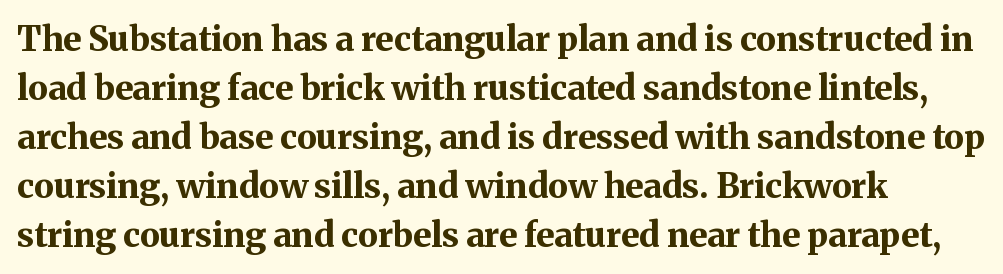
The image shows 34 px bold serif type, upright; set left-aligned, normal line spacing (1.44x), normal letter spacing, not underlined; medium stroke contrast and a medium x-height.
